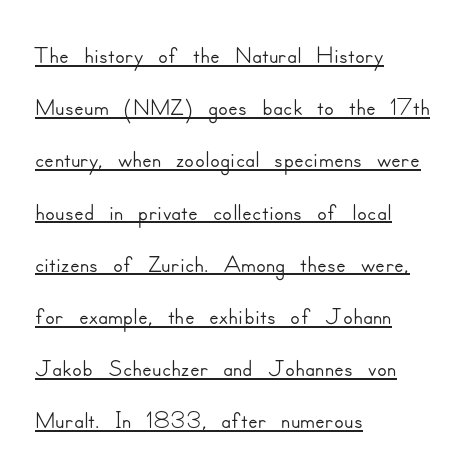
Q: Is the text italic (slanted)? A: No, it is upright.
Q: Is the typeface a serif or a sans-serif typeface? A: Sans-serif.
Q: Is the text underlined? A: Yes.
Q: How is the paragraph aligned? A: Left-aligned.
Q: Is the spacing between letters normal or unusually wide? A: Normal.
Q: Is the spacing between lines tight, normal or loose? A: Normal.
Q: Width (condensed, normal, or wide)? A: Normal.
Q: Stroke contrast? A: Low.
Q: x-height? A: Small.
Q: Monospaced? A: No.
